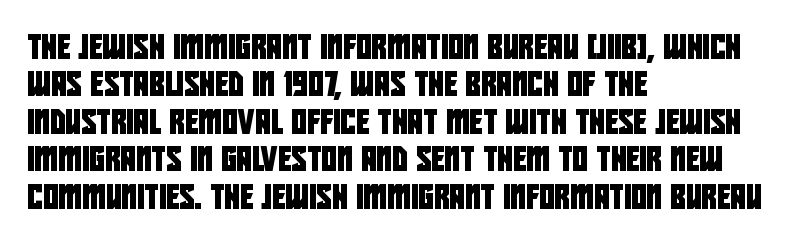
{"underline": "no", "align": "left", "line_spacing": "normal", "line_spacing_ratio": 1.56, "letter_spacing": "normal", "letter_spacing_em": 0.0, "glyph_px": 24}
